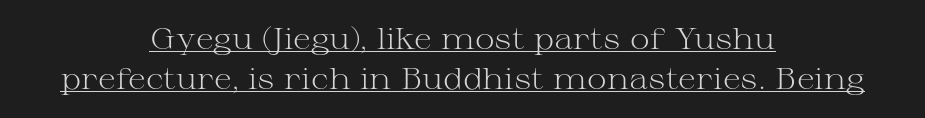
{"serif": "yes", "italic": "no", "bold": "no", "weight": "light", "width": "wide", "stroke_contrast": "medium", "x_height": "medium", "monospaced": "no", "underline": "yes", "align": "center", "line_spacing": "normal", "line_spacing_ratio": 1.34, "letter_spacing": "normal", "letter_spacing_em": 0.0, "glyph_px": 30}
